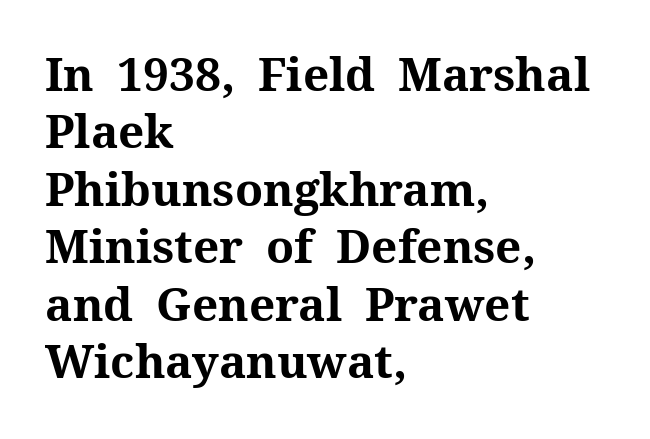
Q: Is the text bold? A: Yes.
Q: Is the text italic (slanted)? A: No, it is upright.
Q: Is the typeface a serif or a sans-serif typeface? A: Serif.
Q: Is the text underlined? A: No.
Q: How is the paragraph aligned? A: Left-aligned.
Q: Is the spacing between letters normal or unusually wide? A: Normal.
Q: Is the spacing between lines tight, normal or loose? A: Normal.
Q: Width (condensed, normal, or wide)? A: Normal.
Q: Stroke contrast? A: Medium.
Q: x-height? A: Medium.
Q: Monospaced? A: No.
